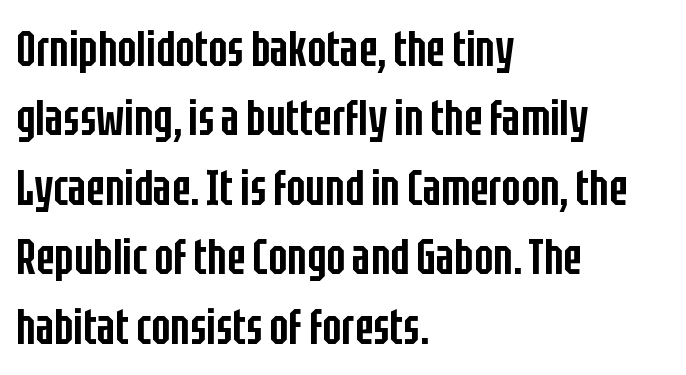
Think of a printed novel: that variable character pitch is what you see here. Every row of glyphs begins at an identical x-position on the left. You could call the tracking neutral — neither tight nor loose. Reading down the column, the eye jumps a familiar distance to each next line. Notice the strokes are somewhat thickened but not fully heavy: this is a semibold. Check under the words: just untouched page.
